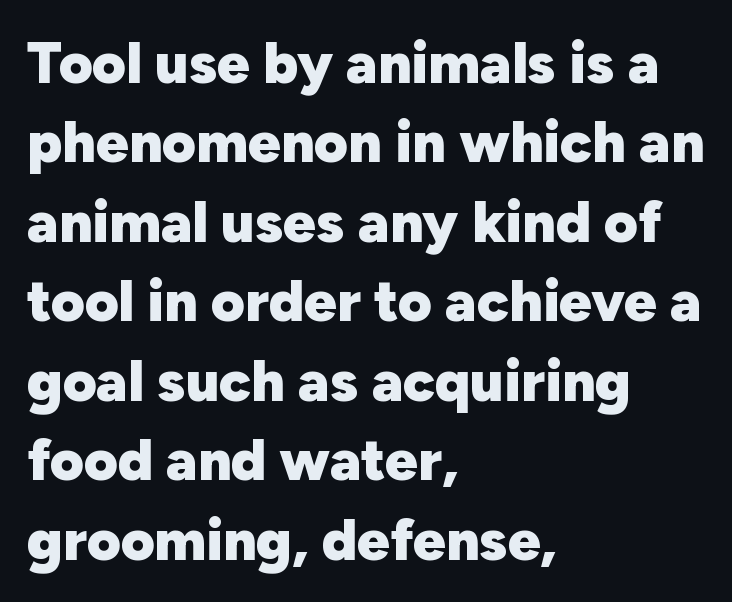
Q: Is the text bold? A: Yes.
Q: Is the text italic (slanted)? A: No, it is upright.
Q: Is the typeface a serif or a sans-serif typeface? A: Sans-serif.
Q: Is the text underlined? A: No.
Q: How is the paragraph aligned? A: Left-aligned.
Q: Is the spacing between letters normal or unusually wide? A: Normal.
Q: Is the spacing between lines tight, normal or loose? A: Normal.
Q: Width (condensed, normal, or wide)? A: Normal.
Q: Stroke contrast? A: Low.
Q: x-height? A: Medium.
Q: Monospaced? A: No.
